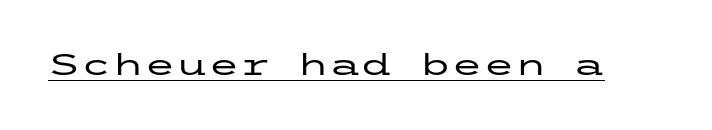
The image shows 29 px wide sans-serif type, upright; set normal letter spacing, underlined; low stroke contrast and a medium x-height.
